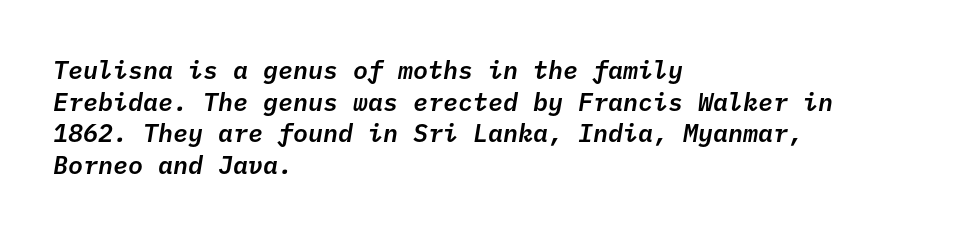
Q: Is the text italic (slanted)? A: Yes, it leans right by about 10 degrees.
Q: Is the text underlined? A: No.
Q: How is the paragraph aligned? A: Left-aligned.
Q: Is the spacing between letters normal or unusually wide? A: Normal.
Q: Is the spacing between lines tight, normal or loose? A: Normal.
